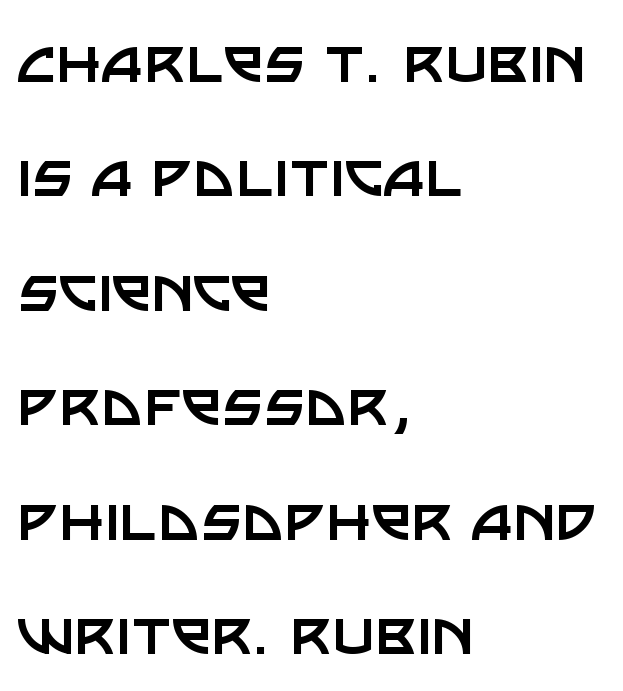
Leading: standard. No word sits above an underline. Letterform terminals end flat and unadorned throughout the passage. Stroke thickness stays within the range of a standard reading face or lighter.
